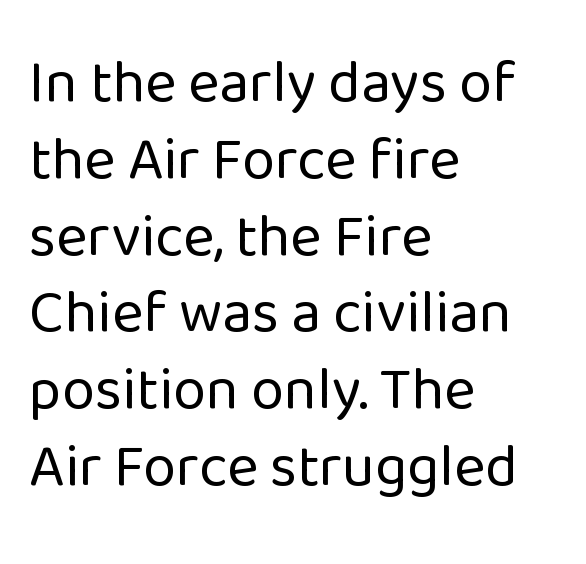
Q: Is the text bold? A: No.
Q: Is the text italic (slanted)? A: No, it is upright.
Q: Is the typeface a serif or a sans-serif typeface? A: Sans-serif.
Q: Is the text underlined? A: No.
Q: How is the paragraph aligned? A: Left-aligned.
Q: Is the spacing between letters normal or unusually wide? A: Normal.
Q: Is the spacing between lines tight, normal or loose? A: Normal.
Q: Width (condensed, normal, or wide)? A: Normal.
Q: Stroke contrast? A: Low.
Q: x-height? A: Medium.
Q: Monospaced? A: No.
